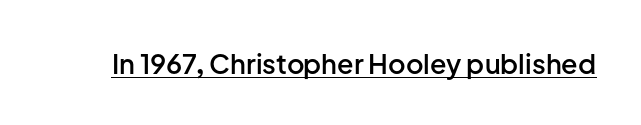
The gaps between neighbouring characters are ordinary and unremarkable. Summary of weight: moderately heavy, a semibold. The glyphs are accompanied by a horizontal stroke just below them. Ascenders rise straight up at ninety degrees.
